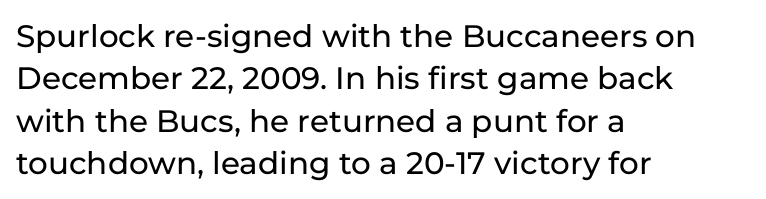
{"serif": "no", "italic": "no", "width": "normal", "stroke_contrast": "low", "x_height": "medium", "monospaced": "no", "underline": "no", "align": "left", "line_spacing": "normal", "line_spacing_ratio": 1.37, "letter_spacing": "normal", "letter_spacing_em": 0.0, "glyph_px": 31}
